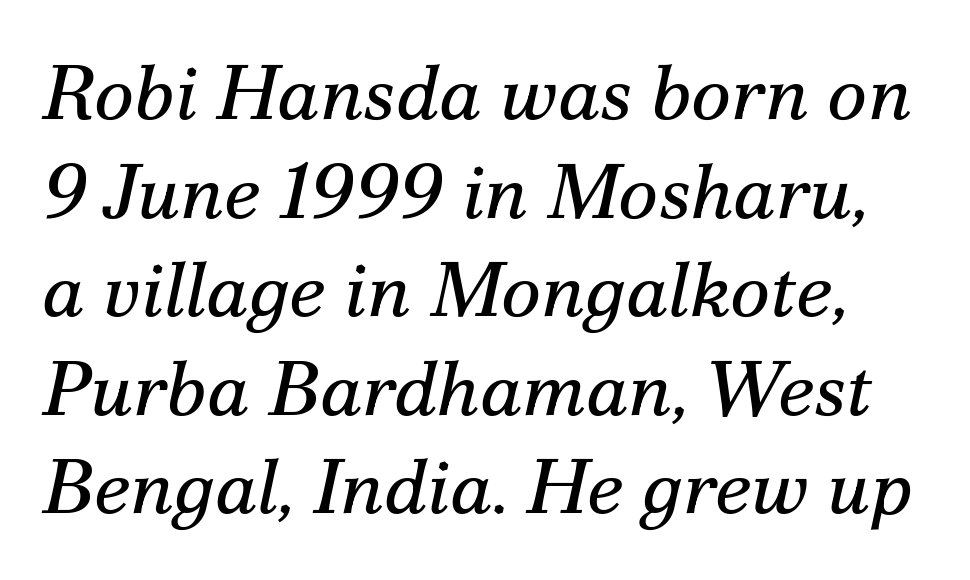
{"serif": "yes", "italic": "yes", "lean": "right", "slant_degrees": 12, "bold": "no", "weight": "regular", "width": "normal", "stroke_contrast": "medium", "x_height": "small", "monospaced": "no", "underline": "no", "line_spacing": "normal", "line_spacing_ratio": 1.28, "letter_spacing": "normal", "letter_spacing_em": 0.0, "glyph_px": 77}
